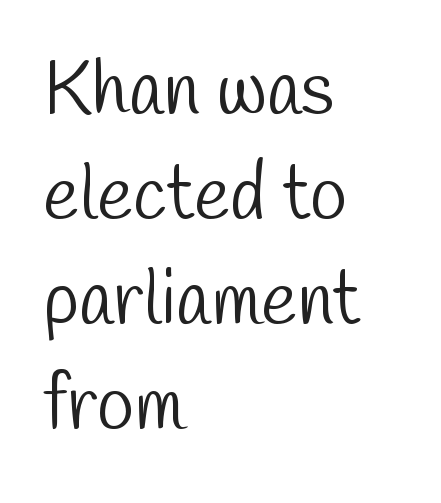
Q: Is the text bold? A: No.
Q: Is the typeface a serif or a sans-serif typeface? A: Sans-serif.
Q: Is the text underlined? A: No.
Q: How is the paragraph aligned? A: Left-aligned.
Q: Is the spacing between letters normal or unusually wide? A: Normal.
Q: Is the spacing between lines tight, normal or loose? A: Normal.
Q: Width (condensed, normal, or wide)? A: Condensed.
Q: Stroke contrast? A: Low.
Q: x-height? A: Medium.
Q: Monospaced? A: No.
